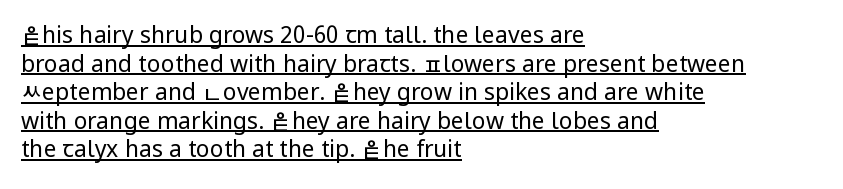
{"italic": "no", "bold": "no", "underline": "yes", "align": "left", "line_spacing_ratio": 1.24, "letter_spacing": "normal", "letter_spacing_em": 0.0, "glyph_px": 23}
